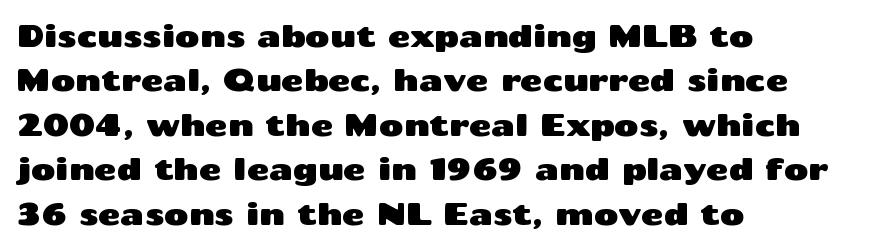
The image shows 30 px wide sans-serif type, upright; set left-aligned, normal line spacing (1.48x), normal letter spacing, not underlined; medium stroke contrast and a medium x-height.
